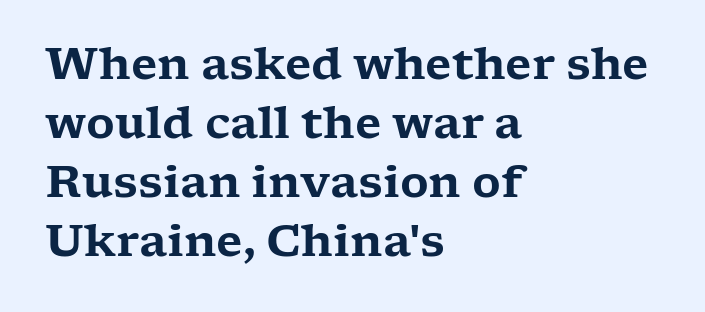
Q: Is the text italic (slanted)? A: No, it is upright.
Q: Is the typeface a serif or a sans-serif typeface? A: Serif.
Q: Is the text underlined? A: No.
Q: How is the paragraph aligned? A: Left-aligned.
Q: Is the spacing between letters normal or unusually wide? A: Normal.
Q: Is the spacing between lines tight, normal or loose? A: Normal.
Q: Width (condensed, normal, or wide)? A: Wide.
Q: Stroke contrast? A: Low.
Q: x-height? A: Medium.
Q: Monospaced? A: No.
